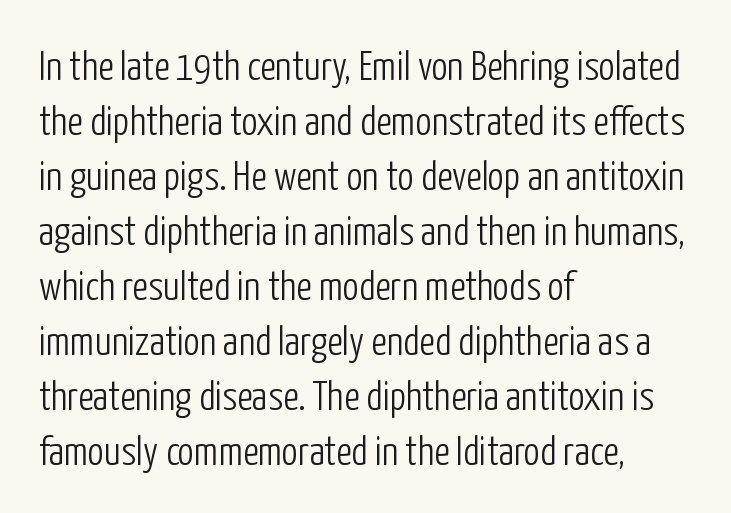
The image shows 41 px light, condensed sans-serif type, upright; set left-aligned, normal line spacing (1.34x), normal letter spacing, not underlined; low stroke contrast and a medium x-height.
